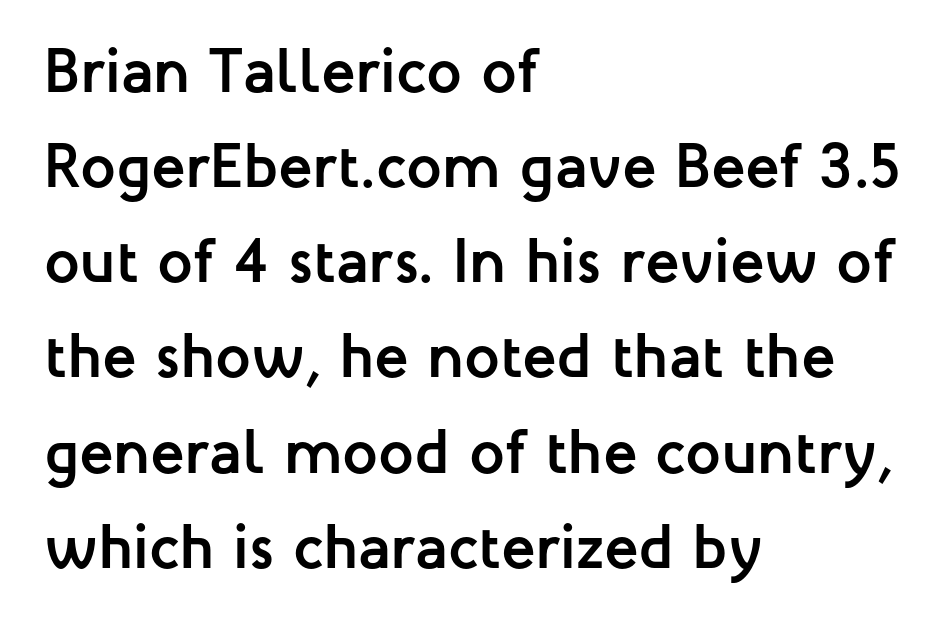
Q: Is the text bold? A: Yes.
Q: Is the text italic (slanted)? A: No, it is upright.
Q: Is the typeface a serif or a sans-serif typeface? A: Sans-serif.
Q: Is the text underlined? A: No.
Q: How is the paragraph aligned? A: Left-aligned.
Q: Is the spacing between letters normal or unusually wide? A: Normal.
Q: Is the spacing between lines tight, normal or loose? A: Normal.
Q: Width (condensed, normal, or wide)? A: Normal.
Q: Stroke contrast? A: Low.
Q: x-height? A: Medium.
Q: Monospaced? A: No.
